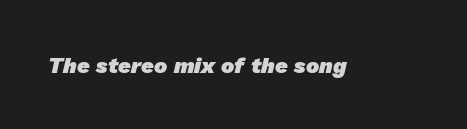
The image shows 22 px bold type; set normal letter spacing, not underlined.
